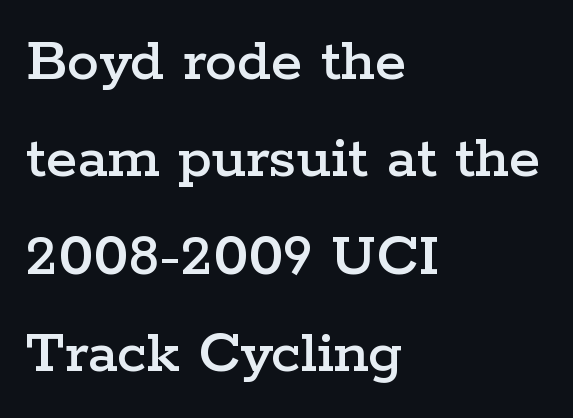
{"serif": "yes", "italic": "no", "width": "wide", "stroke_contrast": "low", "x_height": "medium", "monospaced": "no", "underline": "no", "align": "left", "line_spacing": "normal", "line_spacing_ratio": 1.52, "letter_spacing": "normal", "letter_spacing_em": 0.0, "glyph_px": 64}
